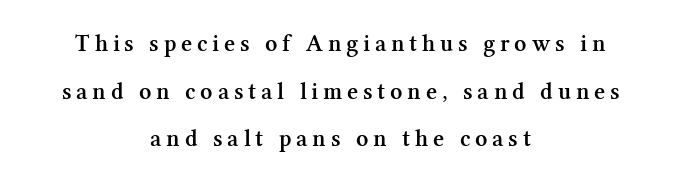
The image shows 24 px text type, upright; set centered, loose line spacing (1.98x), unusually wide letter spacing (+0.2 em), not underlined.
